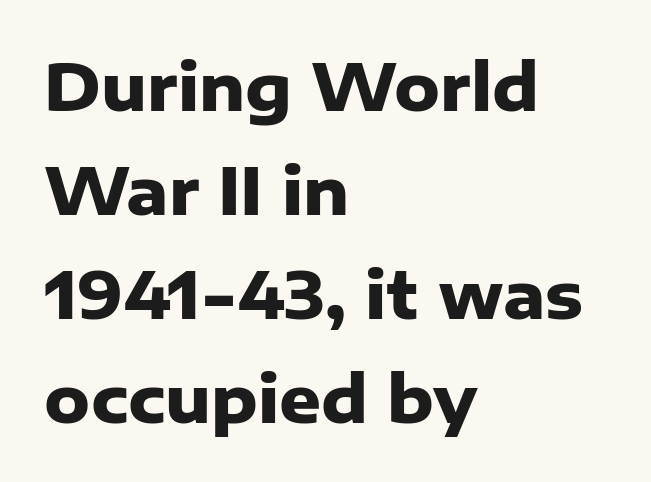
Q: Is the text bold? A: Yes.
Q: Is the text italic (slanted)? A: No, it is upright.
Q: Is the typeface a serif or a sans-serif typeface? A: Sans-serif.
Q: Is the text underlined? A: No.
Q: How is the paragraph aligned? A: Left-aligned.
Q: Is the spacing between letters normal or unusually wide? A: Normal.
Q: Is the spacing between lines tight, normal or loose? A: Normal.
Q: Width (condensed, normal, or wide)? A: Normal.
Q: Stroke contrast? A: Low.
Q: x-height? A: Medium.
Q: Monospaced? A: No.
